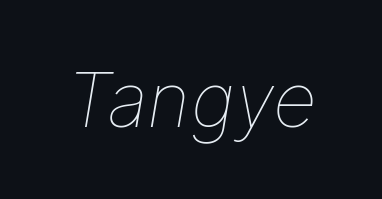
{"italic": "yes", "lean": "right", "slant_degrees": 9, "bold": "no", "weight": "thin", "width": "normal", "stroke_contrast": "low", "x_height": "medium", "monospaced": "no", "underline": "no", "letter_spacing": "normal", "letter_spacing_em": 0.0, "glyph_px": 76}
